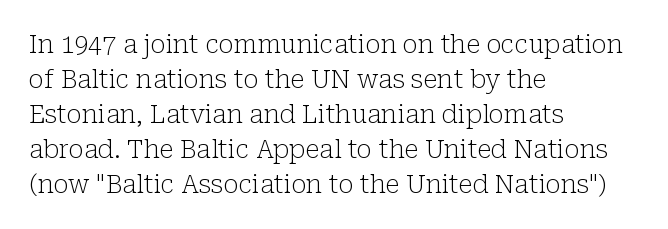
{"italic": "no", "bold": "no", "underline": "no", "align": "left", "line_spacing": "normal", "line_spacing_ratio": 1.4, "letter_spacing": "normal", "letter_spacing_em": 0.0, "glyph_px": 25}
